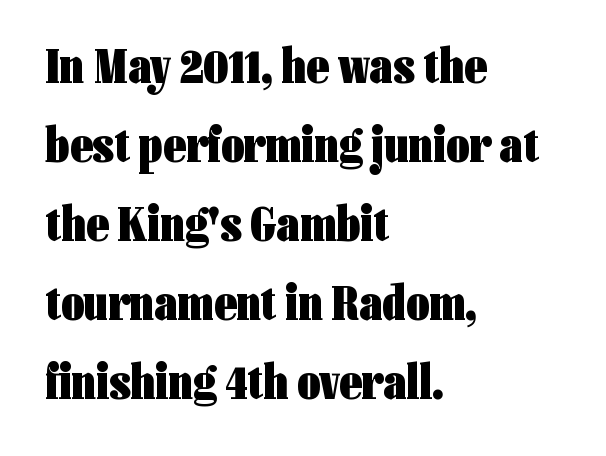
Alignment: flush left. Normally led — the rows are evenly, conventionally spaced. Clear beneath every line of the passage. Weight check: bold — yes, fully.
